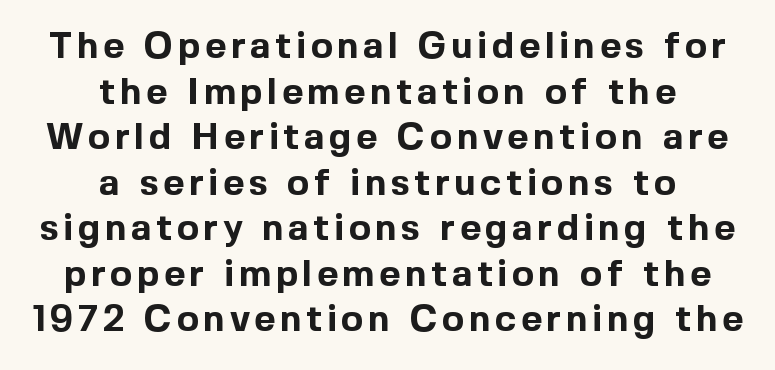
Glance below the letters and you will spot only blank space. The typesetting leans heavy: a genuine bold. A roman cut, with each character standing at attention. These lines are rendered in a variable-pitch font. The rag falls on both sides of this text block equally.
